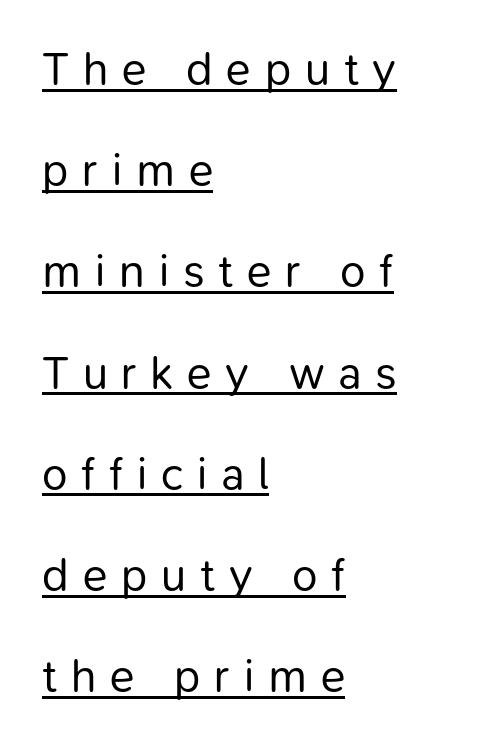
Do the characters align in a grid? No, the font is proportional. This sample trades compactness for vertical openness between lines. This sample uses an upright cut, with every glyph sitting square on the baseline. Stroke terminals: plain, sans-serif.
